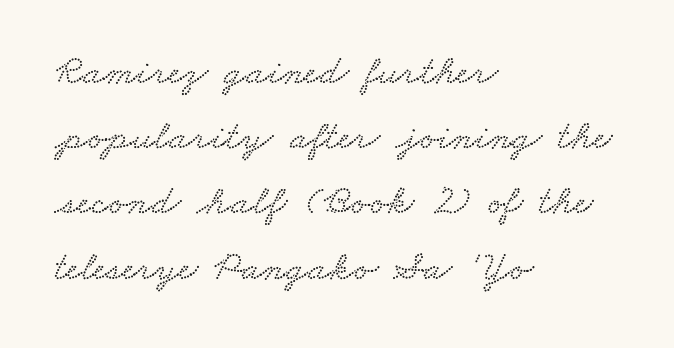
The image shows 41 px wide type; set left-aligned, normal line spacing (1.59x), normal letter spacing, not underlined; low stroke contrast and a small x-height.
